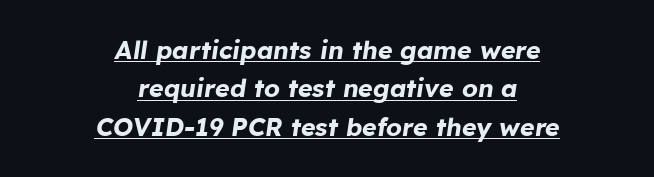
Look at the stroke-to-counter ratio: heavy, a bold. This sample uses an oblique cut, with every glyph tilted off the vertical. A normal amount of white space separates one row of letters from the next. Tracking value appears to be zero — textbook default spacing. This rendering features underlined lettering.
